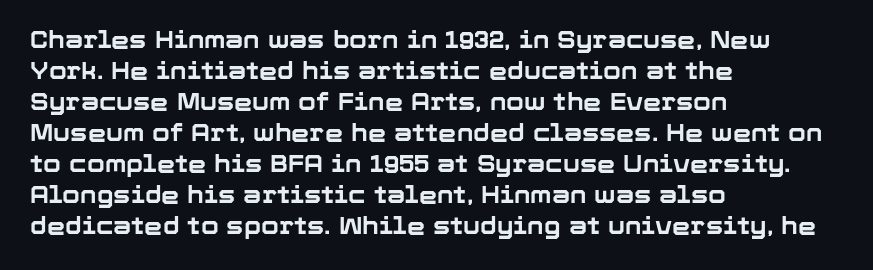
Caption: bold face, heavy strokes. Compared with typical body copy, the letter spacing here is the same. Line starts are locked; line ends wander. The axis of the letterforms is exactly vertical.
